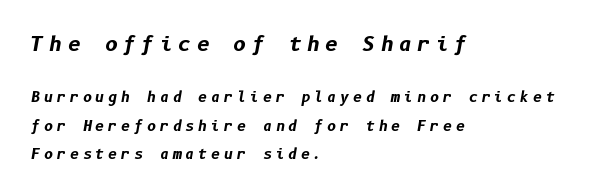
All the whitespace from short lines collects on the right. Weight: bold. Honestly, the rows look like they've been pulled way apart. Between these two stacked blocks, the higher one wins on size. Tracking value appears strongly positive — letters spread wide.
